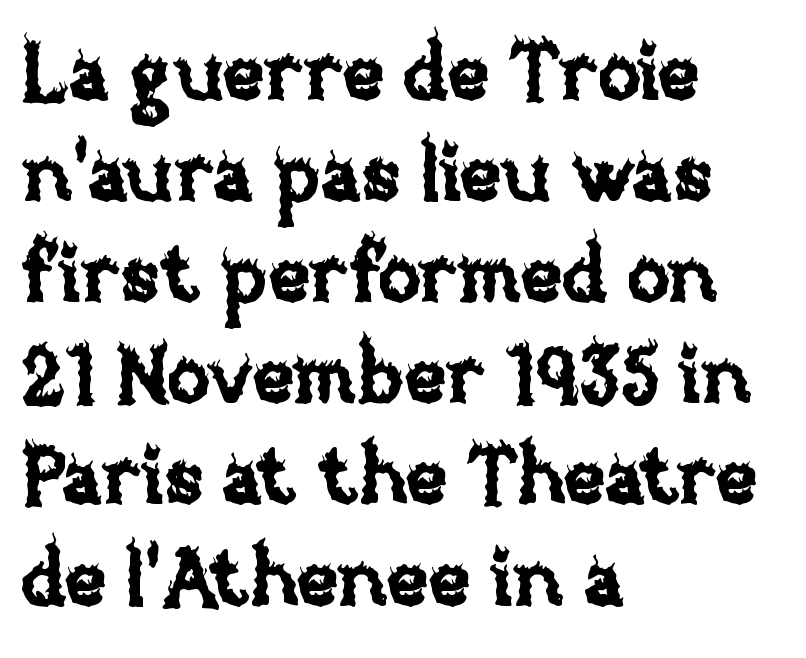
The image shows 79 px text type, upright; set left-aligned, normal line spacing (1.28x), normal letter spacing, not underlined; low stroke contrast and a large x-height.
